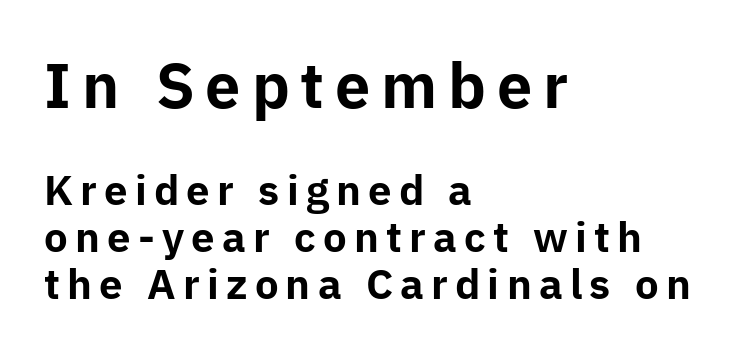
Q: Is the text bold? A: Yes.
Q: Is the text italic (slanted)? A: No, it is upright.
Q: Is the typeface a serif or a sans-serif typeface? A: Sans-serif.
Q: Is the text underlined? A: No.
Q: How is the paragraph aligned? A: Left-aligned.
Q: Which block of text is set in a larger size, the first (top) or the second (bottom)? A: The first (top) one.
Q: Width (condensed, normal, or wide)? A: Normal.
Q: Stroke contrast? A: Low.
Q: x-height? A: Medium.
Q: Monospaced? A: No.
